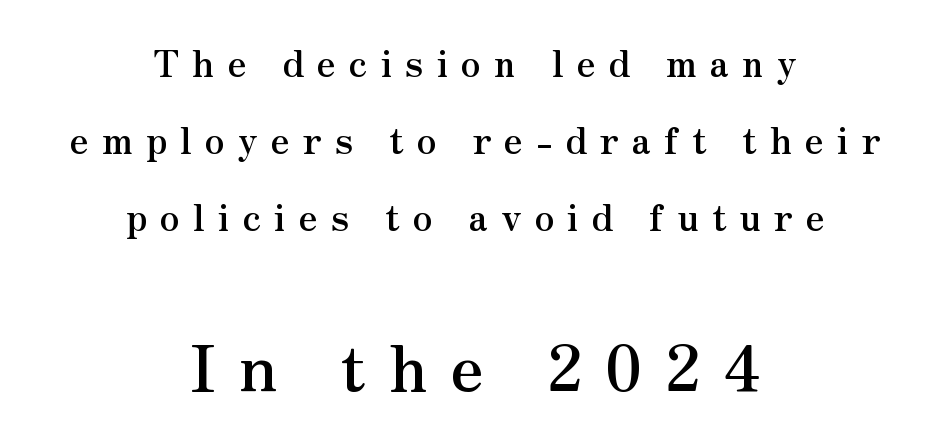
Compared with a flush-left layout, this one balances lines on the center instead. Reading top to bottom, the characters get bigger at the block break. How would I describe the line gaps? Wide and relaxed. A typesetter would label this face a serif. Is this a fixed-width face? No — the glyphs have proportional, varying widths.
